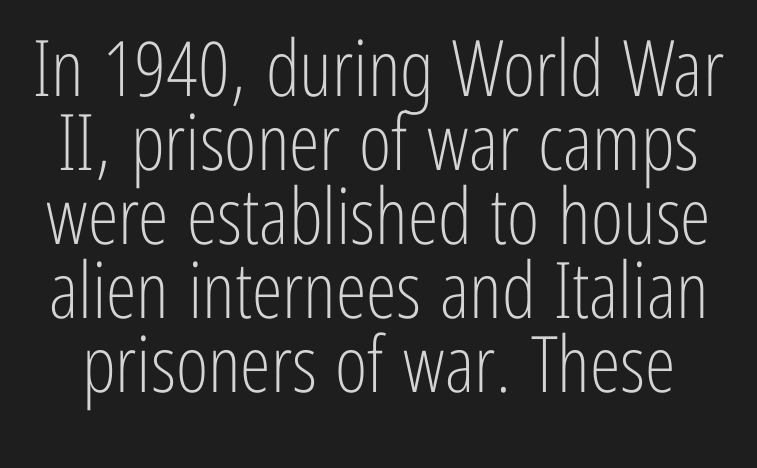
Honestly, the letter spacing is just normal — you wouldn't notice it. Heft: none added — not bold. Descenders are the only things crossing below the line. Do the letters lean? They stand straight. The letters advance in unequal steps, a hallmark of proportional type.
